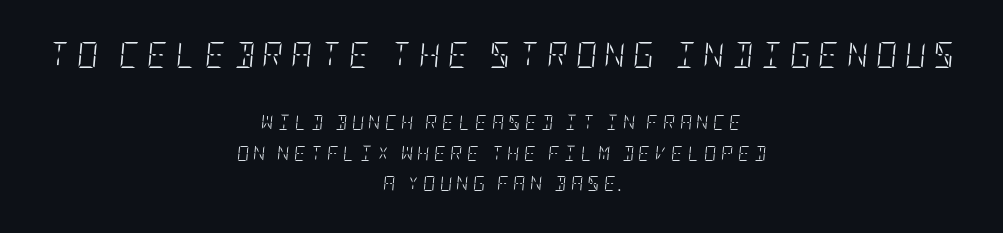
Q: Is the text bold? A: No.
Q: Is the text italic (slanted)? A: Yes, it leans right by about 5 degrees.
Q: Is the text underlined? A: No.
Q: How is the paragraph aligned? A: Centered.
Q: Is the spacing between letters normal or unusually wide? A: Unusually wide.
Q: Is the spacing between lines tight, normal or loose? A: Loose.
Q: Which block of text is set in a larger size, the first (top) or the second (bottom)? A: The first (top) one.
